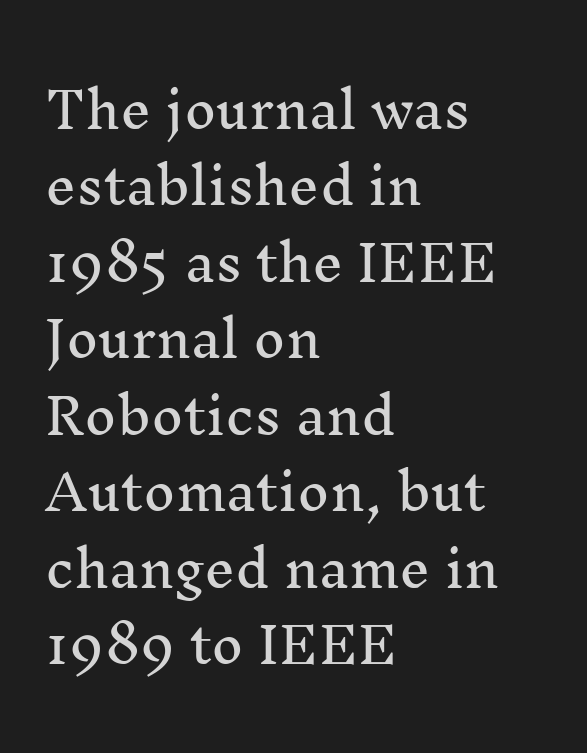
The image shows 49 px serif type, upright; set left-aligned, normal line spacing (1.56x), normal letter spacing, not underlined; medium stroke contrast and a medium x-height.
